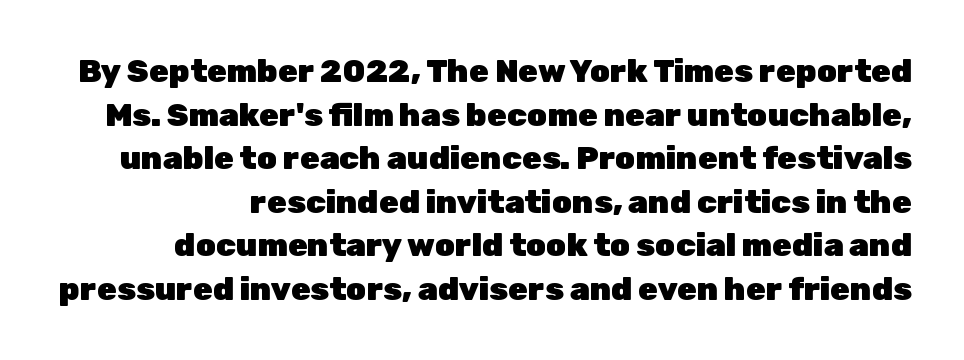
Q: Is the text bold? A: Yes.
Q: Is the text italic (slanted)? A: No, it is upright.
Q: Is the typeface a serif or a sans-serif typeface? A: Sans-serif.
Q: Is the text underlined? A: No.
Q: Is the spacing between letters normal or unusually wide? A: Normal.
Q: Is the spacing between lines tight, normal or loose? A: Normal.
Q: Width (condensed, normal, or wide)? A: Normal.
Q: Stroke contrast? A: Low.
Q: x-height? A: Medium.
Q: Monospaced? A: No.
